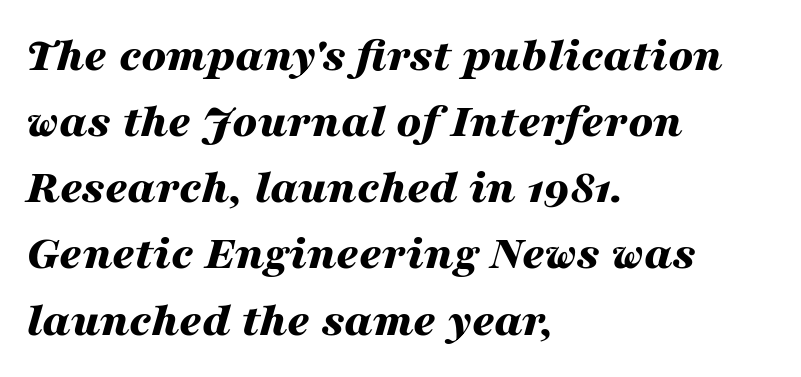
{"italic": "yes", "lean": "right", "slant_degrees": 16, "bold": "yes", "weight": "bold", "width": "wide", "stroke_contrast": "medium", "x_height": "medium", "monospaced": "no", "underline": "no", "align": "left", "line_spacing": "normal", "line_spacing_ratio": 1.35, "letter_spacing": "normal", "letter_spacing_em": 0.0, "glyph_px": 49}
